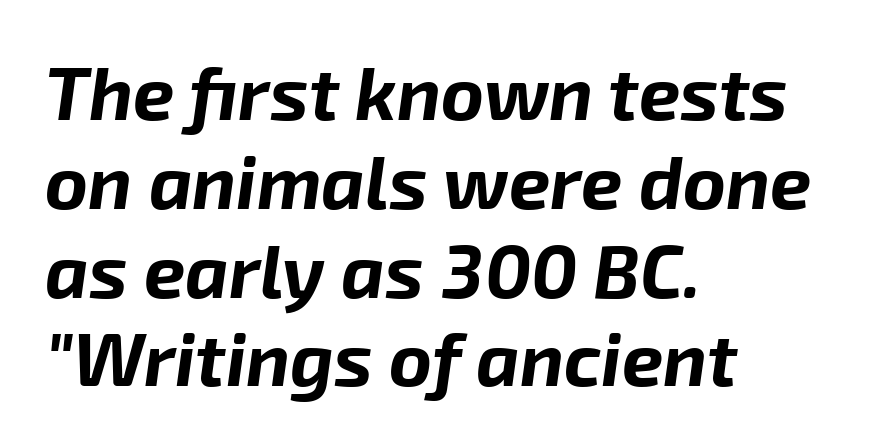
Does the lettering tilt? It does — this is italic. Spacing verdict: proportional, widths tailored to each character. Leftover space on each line is placed entirely after the last word. The foot of each line stays bare and open.
